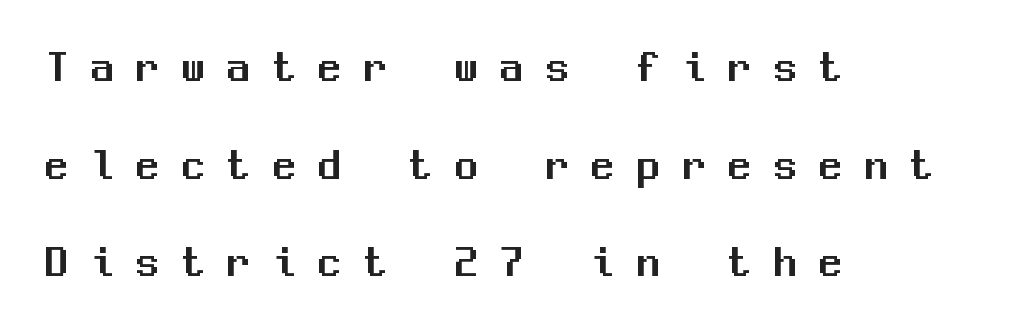
{"serif": "no", "italic": "no", "width": "normal", "stroke_contrast": "medium", "x_height": "medium", "monospaced": "yes", "underline": "no", "align": "left", "line_spacing": "loose", "line_spacing_ratio": 2.12, "letter_spacing": "wide", "letter_spacing_em": 0.49, "glyph_px": 46}
